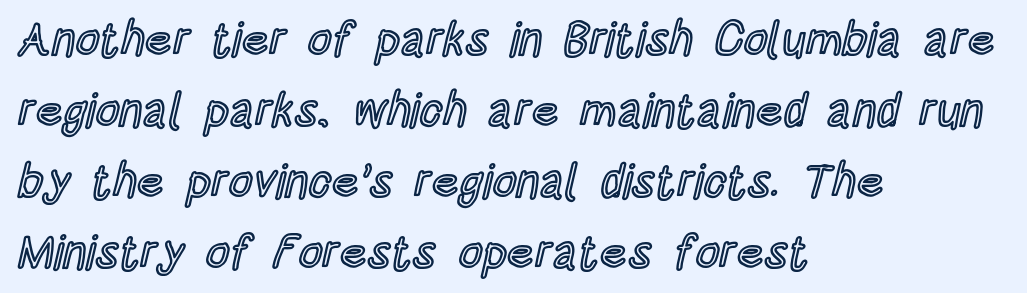
The image shows 47 px condensed type; set left-aligned, normal line spacing (1.51x), normal letter spacing, not underlined; a large x-height.
